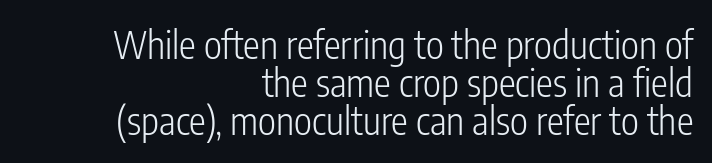
Q: Is the text bold? A: No.
Q: Is the text italic (slanted)? A: No, it is upright.
Q: Is the typeface a serif or a sans-serif typeface? A: Sans-serif.
Q: Is the text underlined? A: No.
Q: How is the paragraph aligned? A: Right-aligned.
Q: Is the spacing between letters normal or unusually wide? A: Normal.
Q: Is the spacing between lines tight, normal or loose? A: Tight.
Q: Width (condensed, normal, or wide)? A: Condensed.
Q: Stroke contrast? A: Low.
Q: x-height? A: Medium.
Q: Monospaced? A: No.
